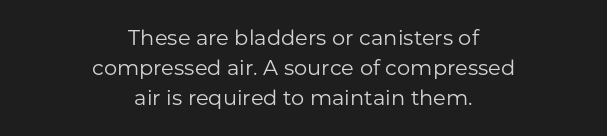
{"italic": "no", "bold": "no", "underline": "no", "align": "center", "line_spacing": "normal", "line_spacing_ratio": 1.44, "letter_spacing": "normal", "letter_spacing_em": 0.0, "glyph_px": 21}
